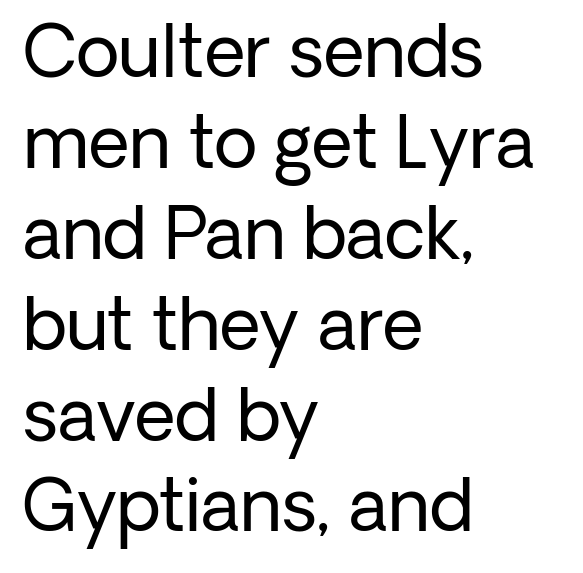
The image shows 71 px regular-weight sans-serif type, upright; set left-aligned, normal line spacing (1.28x), normal letter spacing, not underlined; low stroke contrast and a medium x-height.
